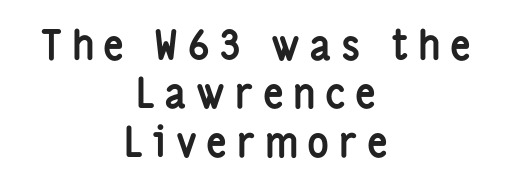
{"serif": "no", "italic": "no", "bold": "yes", "weight": "semibold", "width": "condensed", "stroke_contrast": "low", "x_height": "medium", "monospaced": "no", "underline": "no", "align": "center", "line_spacing_ratio": 1.18, "letter_spacing": "wide", "letter_spacing_em": 0.23, "glyph_px": 41}
